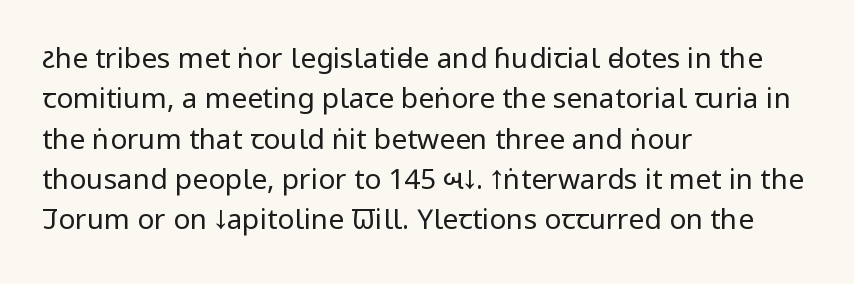
{"serif": "no", "italic": "no", "bold": "no", "weight": "regular", "width": "condensed", "stroke_contrast": "low", "x_height": "large", "monospaced": "no", "underline": "no", "align": "left", "line_spacing": "normal", "line_spacing_ratio": 1.44, "letter_spacing": "normal", "letter_spacing_em": 0.0, "glyph_px": 28}
